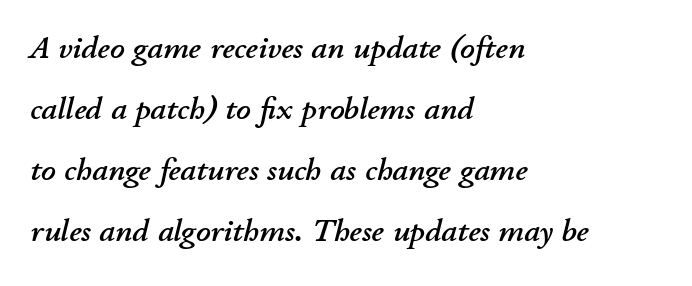
{"italic": "yes", "lean": "right", "slant_degrees": 11, "width": "normal", "stroke_contrast": "low", "x_height": "small", "monospaced": "no", "underline": "no", "align": "left", "line_spacing": "loose", "line_spacing_ratio": 1.91, "letter_spacing": "normal", "letter_spacing_em": 0.0, "glyph_px": 32}
